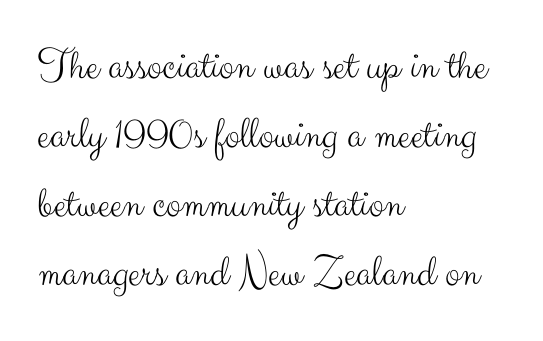
Q: Is the text bold? A: No.
Q: Is the text italic (slanted)? A: Yes.
Q: Is the typeface a serif or a sans-serif typeface? A: Sans-serif.
Q: Is the text underlined? A: No.
Q: How is the paragraph aligned? A: Left-aligned.
Q: Is the spacing between letters normal or unusually wide? A: Normal.
Q: Is the spacing between lines tight, normal or loose? A: Normal.
Q: Width (condensed, normal, or wide)? A: Normal.
Q: Stroke contrast? A: Medium.
Q: x-height? A: Small.
Q: Monospaced? A: No.
